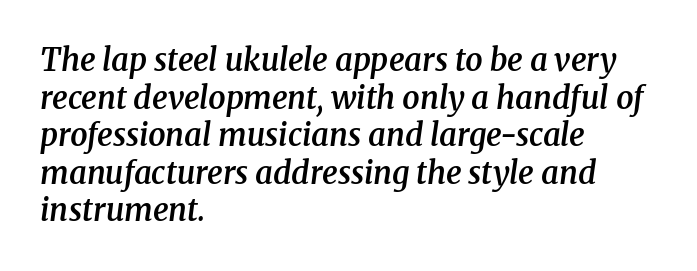
{"serif": "yes", "italic": "yes", "lean": "right", "slant_degrees": 8, "bold": "semi", "weight": "semibold", "width": "normal", "stroke_contrast": "medium", "x_height": "medium", "monospaced": "no", "underline": "no", "align": "left", "line_spacing_ratio": 1.21, "letter_spacing": "normal", "letter_spacing_em": 0.0, "glyph_px": 31}
